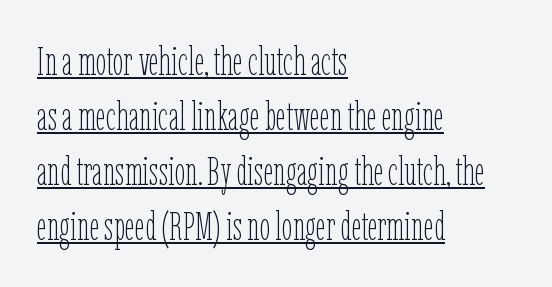
Between one letter and the next there's only the usual sliver of space. Visually the block forms a straight wall on the left and a jagged coastline on the right. Vertically, the passage feels balanced, rows spaced as you'd expect. Compared with undecorated copy, this sample adds a rule below the words. Caption: face not bold, strokes unweighted.
